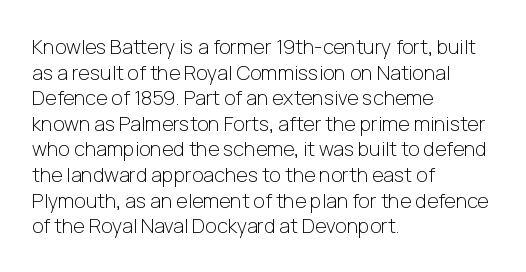
The image shows 20 px text type, upright; set left-aligned, normal line spacing (1.28x), normal letter spacing, not underlined.
